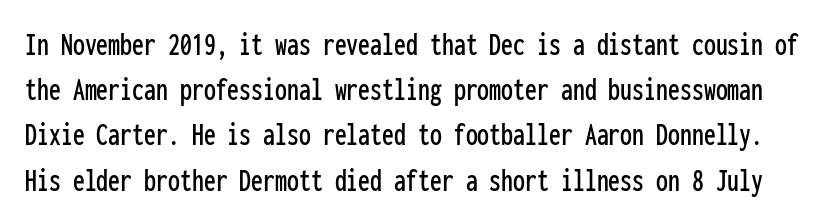
{"serif": "no", "italic": "no", "width": "condensed", "stroke_contrast": "low", "x_height": "medium", "monospaced": "yes", "underline": "no", "line_spacing": "normal", "line_spacing_ratio": 1.33, "letter_spacing": "normal", "letter_spacing_em": 0.0, "glyph_px": 34}
